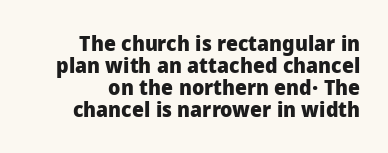
The face used here has the dense, thick strokes of a bold. Quick note: underline off. Spacing between characters is what you'd get straight out of the box. One glance says dense: line gaps are narrower than usual. If you drew a line through each stem, it would be perfectly vertical.
